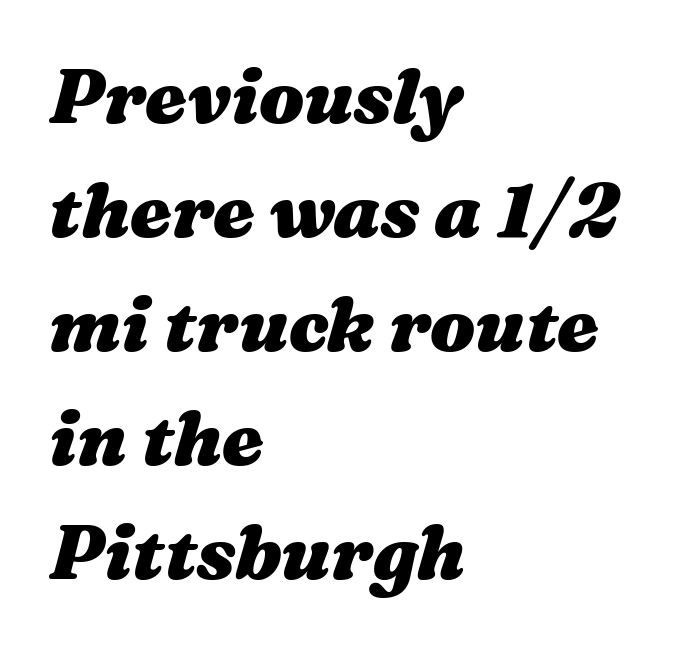
Style check: oblique. The passage shown is emphatically bold. Spacing verdict: proportional, widths tailored to each character. Observe the ordinary spacing: letters are neighbours, not strangers. Casual observation: everything's shoved over to the left.
